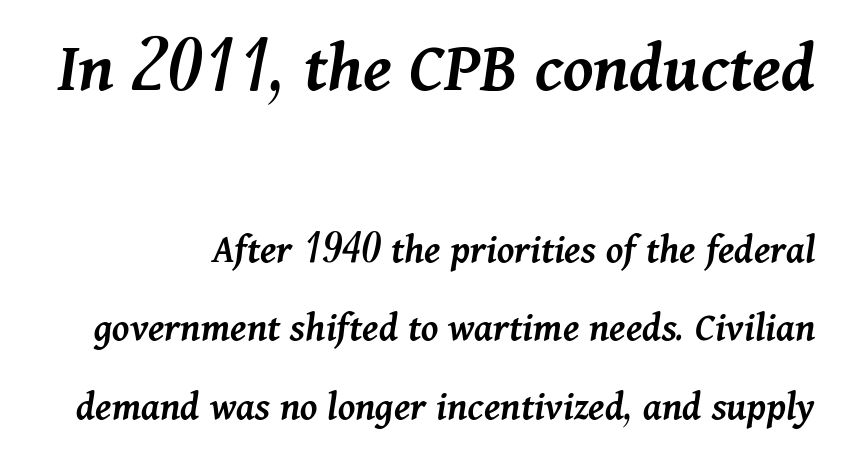
The image shows 74 px semibold type, italic (leaning right); set line spacing 1.87x, normal letter spacing, not underlined; the first (top) block is 1.76x larger; medium stroke contrast and a medium x-height.
